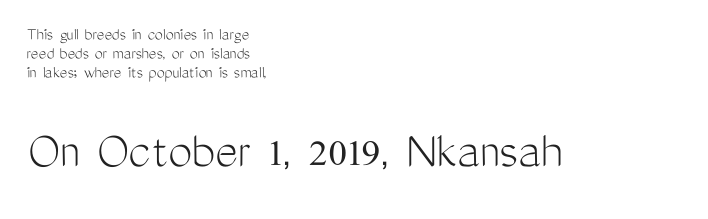
Q: Is the text bold? A: No.
Q: Is the text italic (slanted)? A: No, it is upright.
Q: Is the typeface a serif or a sans-serif typeface? A: Sans-serif.
Q: Is the text underlined? A: No.
Q: How is the paragraph aligned? A: Left-aligned.
Q: Is the spacing between letters normal or unusually wide? A: Normal.
Q: Is the spacing between lines tight, normal or loose? A: Tight.
Q: Which block of text is set in a larger size, the first (top) or the second (bottom)? A: The second (bottom) one.
Q: Width (condensed, normal, or wide)? A: Condensed.
Q: Stroke contrast? A: Medium.
Q: x-height? A: Medium.
Q: Monospaced? A: No.
